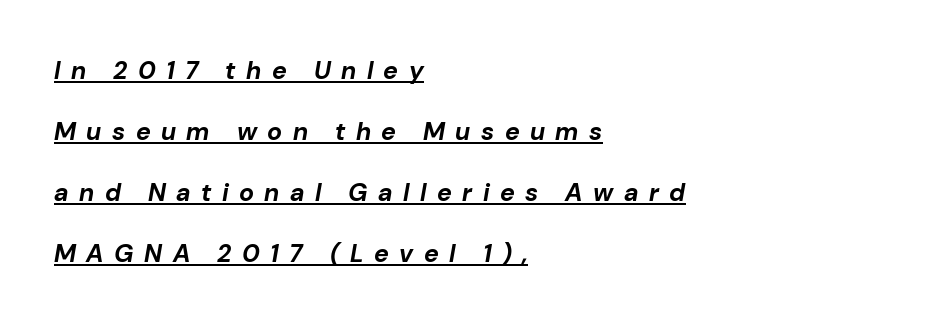
Q: Is the text bold? A: Yes.
Q: Is the text italic (slanted)? A: Yes, it leans right by about 10 degrees.
Q: Is the text underlined? A: Yes.
Q: How is the paragraph aligned? A: Left-aligned.
Q: Is the spacing between letters normal or unusually wide? A: Unusually wide.
Q: Is the spacing between lines tight, normal or loose? A: Loose.
